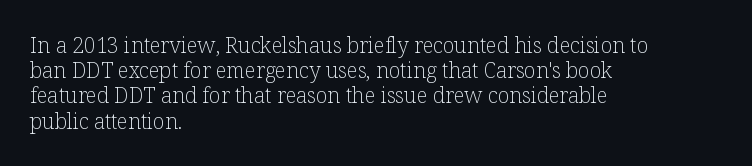
The letterforms sit shoulder to shoulder at normal distance. Typeset ragged right — the left edge is the straight one. The lettering holds an erect, upright posture throughout. Vertical stems look standard width or narrower in stroke. Beneath every word, the page is bare.
